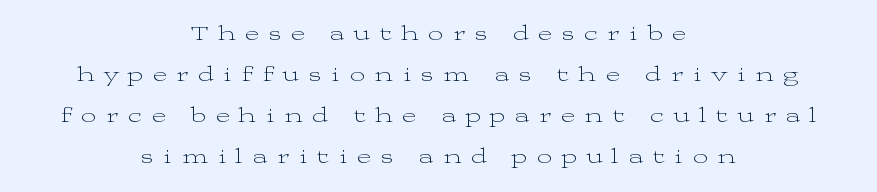
Q: Is the text bold? A: No.
Q: Is the text italic (slanted)? A: No, it is upright.
Q: Is the text underlined? A: No.
Q: How is the paragraph aligned? A: Centered.
Q: Is the spacing between letters normal or unusually wide? A: Unusually wide.
Q: Is the spacing between lines tight, normal or loose? A: Loose.
